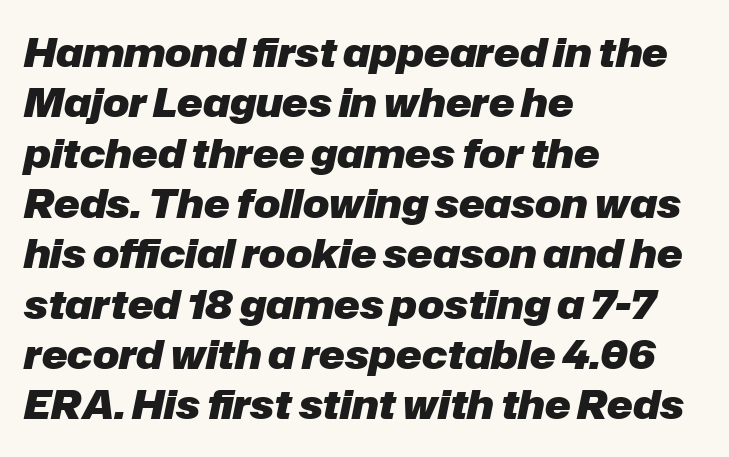
The letters are slanted; this is an italic face. Descender tails drop into unmarked territory. Notice how descenders clear the ascenders below comfortably — that's standard leading. Heavy-handed strokes throughout: this text is bold.
